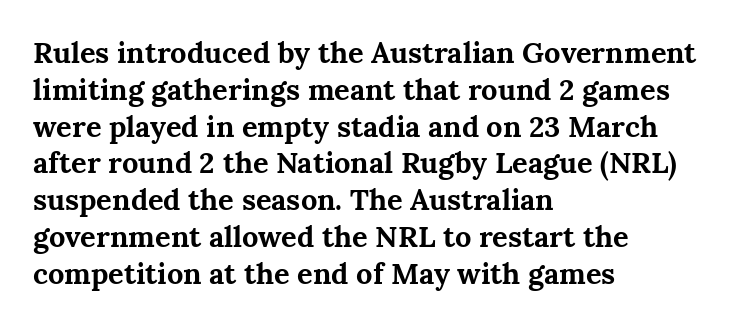
Compared with typical body copy, the letter spacing here is the same. The space beneath each line is pristine and unruled. Thick stems and heavy bowls — unmistakably bold. Do the characters align in a grid? No, the font is proportional.
